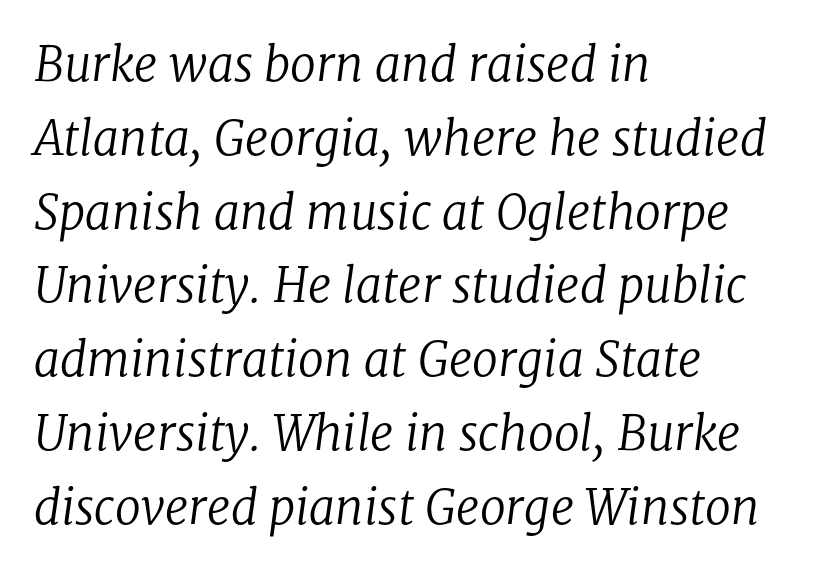
Does the leading feel generous? No, just average. Look at the bottom of the vertical strokes: they flare into serifs here. A quiet, ordinary-to-light weight characterises the typeface. Compared with ordinary roman type, these characters are visibly tilted.
